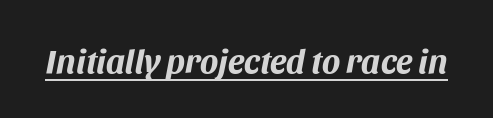
Q: Is the text bold? A: Yes.
Q: Is the text italic (slanted)? A: Yes, it leans right by about 11 degrees.
Q: Is the text underlined? A: Yes.
Q: Is the spacing between letters normal or unusually wide? A: Normal.
Q: Width (condensed, normal, or wide)? A: Normal.
Q: Stroke contrast? A: Medium.
Q: x-height? A: Large.
Q: Monospaced? A: No.
